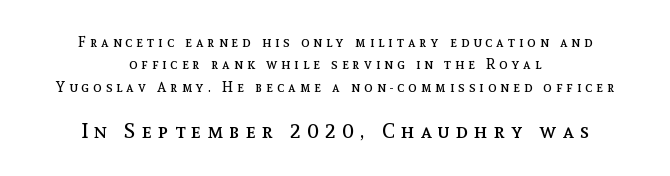
The image shows 21 px text type, upright; set centered, normal line spacing (1.59x), unusually wide letter spacing (+0.29 em), not underlined; the second (bottom) block is 1.5x larger.
